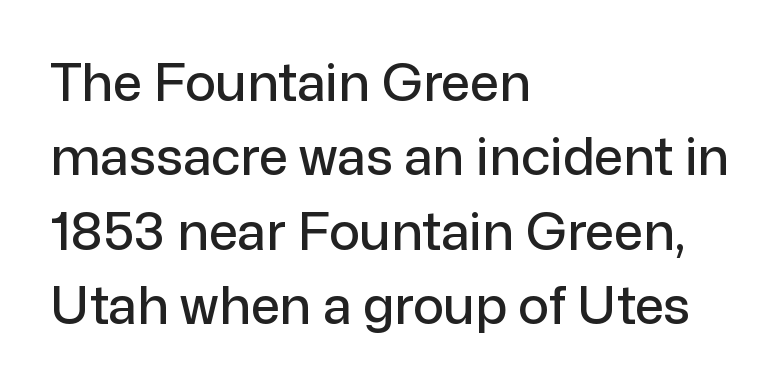
Clear beneath every line of the passage. Where is the straight margin? On the left. Regular leading. Do the characters align in a grid? No, the font is proportional. Observe the absence of serifs on each vertical stroke in this sample. Quick note: not italic, upright.
